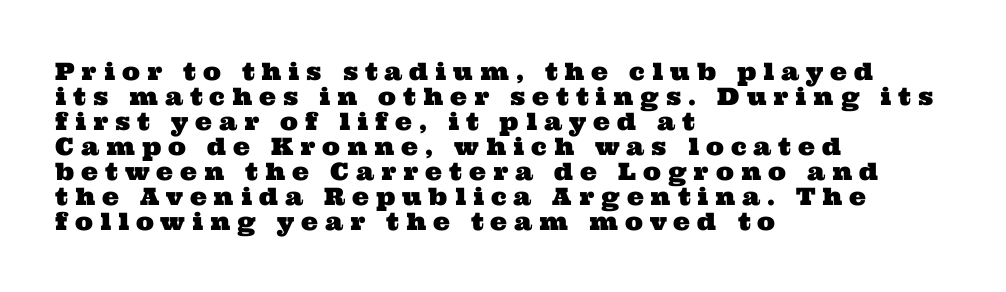
Q: Is the text underlined? A: No.
Q: How is the paragraph aligned? A: Left-aligned.
Q: Is the spacing between letters normal or unusually wide? A: Unusually wide.
Q: Is the spacing between lines tight, normal or loose? A: Tight.
